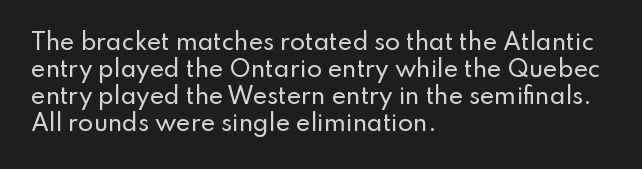
The image shows 22 px text type, upright; set left-aligned, line spacing 1.23x, normal letter spacing, not underlined.
